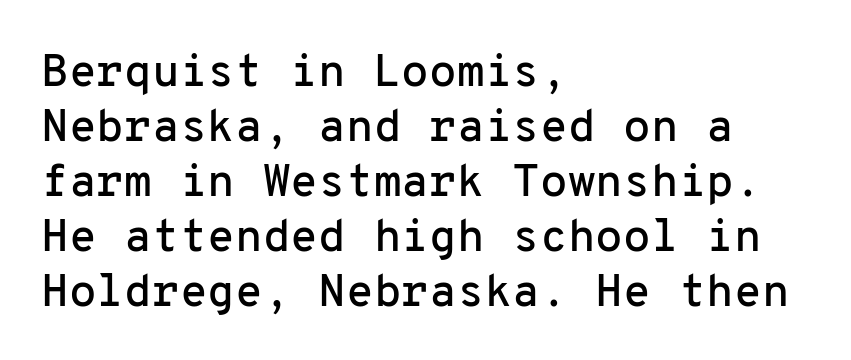
Horizontally, the lines are justified to the leading edge only. A typesetter would call this zero additional tracking. Each letter, wide or thin by design, is forced into the same width here. A clean baseline with only descenders dipping below it. Font category for this specimen: sans-serif.
